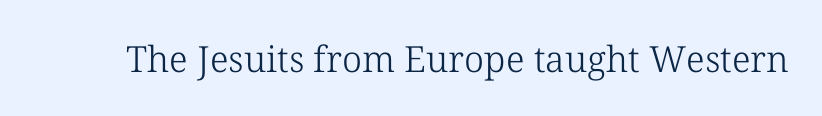
The image shows 36 px light serif type, upright; set normal letter spacing, not underlined; low stroke contrast and a medium x-height.
